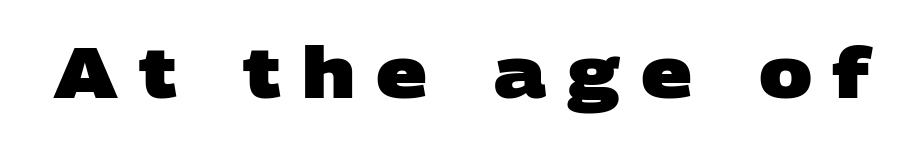
The image shows 71 px heavy, wide sans-serif type; set unusually wide letter spacing (+0.29 em), not underlined; low stroke contrast and a large x-height.
